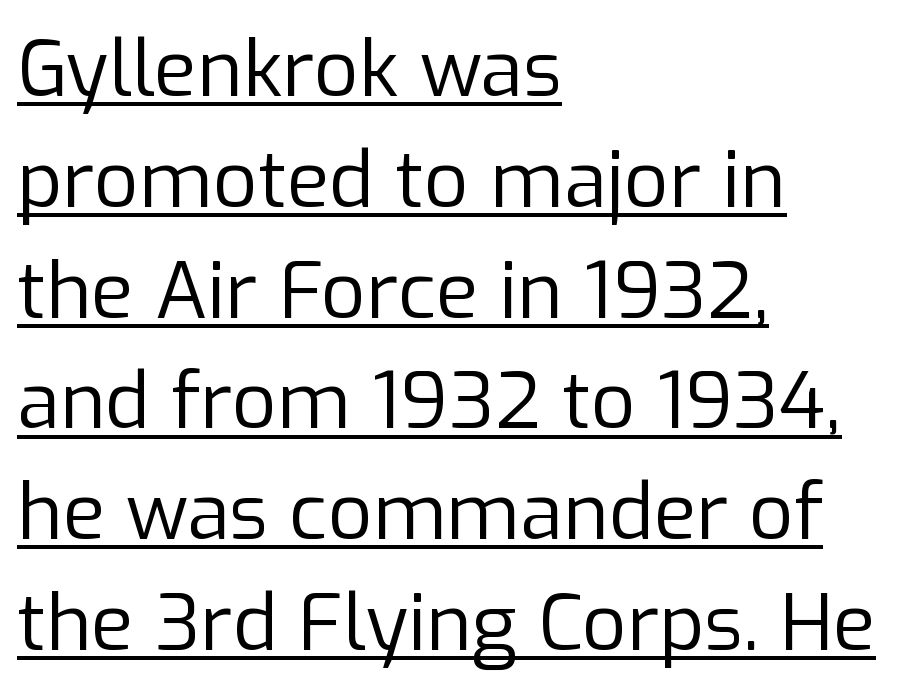
Q: Is the text bold? A: No.
Q: Is the text italic (slanted)? A: No, it is upright.
Q: Is the typeface a serif or a sans-serif typeface? A: Sans-serif.
Q: Is the text underlined? A: Yes.
Q: How is the paragraph aligned? A: Left-aligned.
Q: Is the spacing between letters normal or unusually wide? A: Normal.
Q: Is the spacing between lines tight, normal or loose? A: Normal.
Q: Width (condensed, normal, or wide)? A: Normal.
Q: Stroke contrast? A: Low.
Q: x-height? A: Medium.
Q: Monospaced? A: No.
